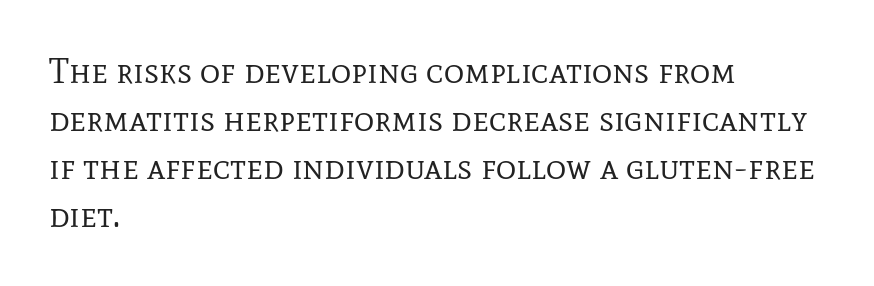
The image shows 35 px regular-weight serif type, upright; set left-aligned, normal line spacing (1.37x), normal letter spacing, not underlined; low stroke contrast and a medium x-height.
